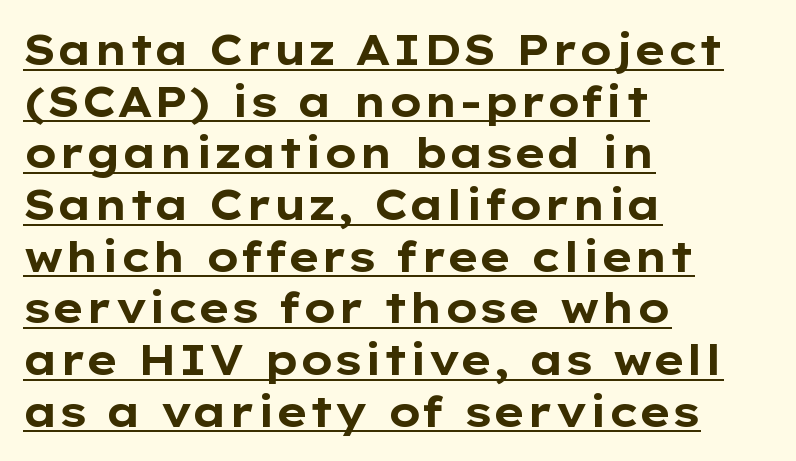
The image shows 42 px bold, wide sans-serif type, upright; set left-aligned, line spacing 1.23x, normal letter spacing, underlined; low stroke contrast and a medium x-height.
